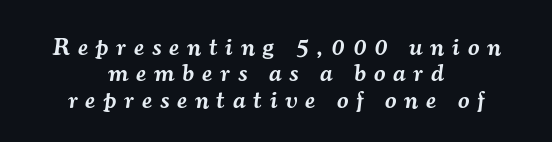
{"italic": "yes", "lean": "right", "slant_degrees": 7, "bold": "semi", "underline": "no", "align": "center", "line_spacing": "tight", "line_spacing_ratio": 1.06, "letter_spacing": "wide", "letter_spacing_em": 0.32, "glyph_px": 25}
